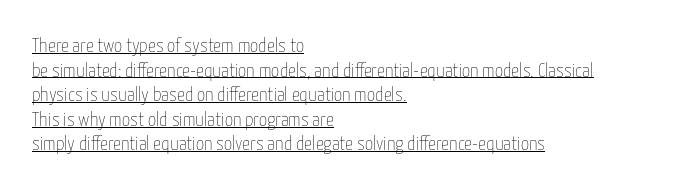
Q: Is the text bold? A: No.
Q: Is the text italic (slanted)? A: No, it is upright.
Q: Is the text underlined? A: Yes.
Q: How is the paragraph aligned? A: Left-aligned.
Q: Is the spacing between letters normal or unusually wide? A: Normal.
